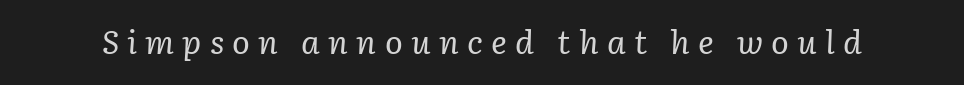
Would a proofreader flag this as italicized? Yes. You can tell from the footed stems that serif type was used. Is this a fixed-width face? No — the glyphs have proportional, varying widths. Think standard paragraph weight, or any step lighter than that. The foot of each line stays bare and open.
